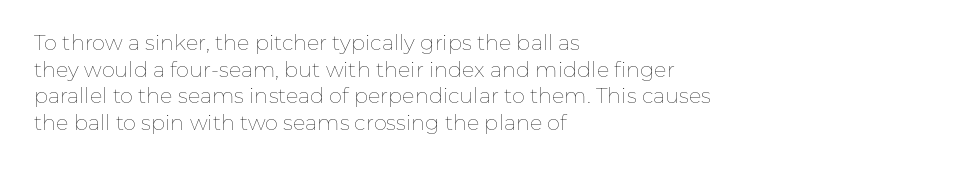
Summary of weight: not heavy and not bold. The vertical gap from one line to the next is medium. The type is set solid horizontally, with unmodified tracking. No italicization has been applied; the sample stays upright. The paragraph shown leans on its left margin. The gap between lines stays unmarked.
